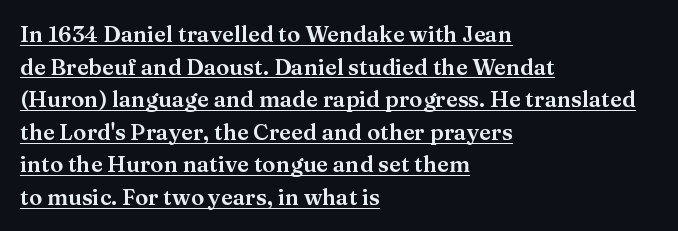
Q: Is the text italic (slanted)? A: No, it is upright.
Q: Is the text underlined? A: Yes.
Q: How is the paragraph aligned? A: Left-aligned.
Q: Is the spacing between letters normal or unusually wide? A: Normal.
Q: Is the spacing between lines tight, normal or loose? A: Normal.
